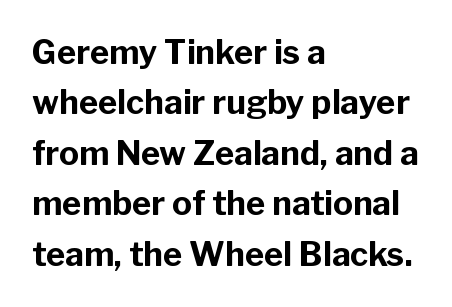
The image shows 33 px bold sans-serif type, upright; set left-aligned, normal line spacing (1.53x), normal letter spacing, not underlined; low stroke contrast and a medium x-height.
